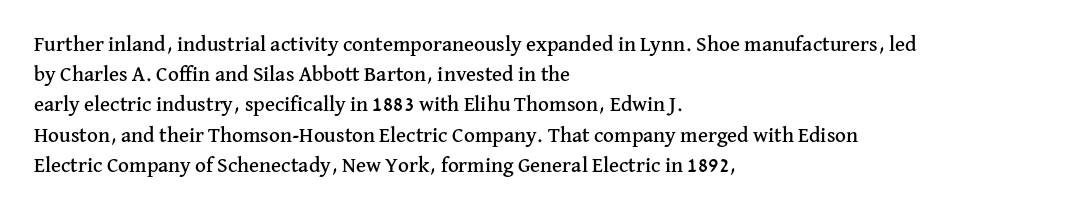
The image shows 21 px text type, upright; set left-aligned, normal line spacing (1.44x), normal letter spacing, not underlined.
